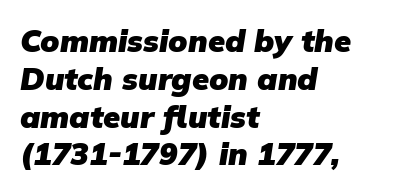
{"serif": "no", "bold": "yes", "weight": "heavy", "width": "normal", "stroke_contrast": "low", "x_height": "medium", "monospaced": "no", "underline": "no", "align": "left", "line_spacing_ratio": 1.22, "letter_spacing": "normal", "letter_spacing_em": 0.0, "glyph_px": 31}
